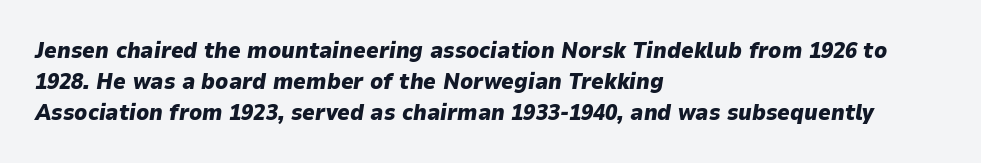
{"italic": "yes", "lean": "right", "slant_degrees": 9, "bold": "yes", "underline": "no", "align": "left", "line_spacing": "normal", "line_spacing_ratio": 1.4, "letter_spacing": "normal", "letter_spacing_em": 0.0, "glyph_px": 22}
